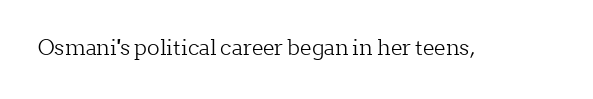
The passage shown is not underscored anywhere. The font's upright variant was chosen for this text. Stems here are at most as thick as an everyday book face. Observe the ordinary spacing: letters are neighbours, not strangers.
